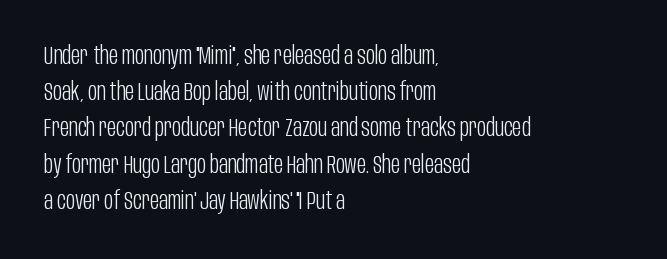
{"italic": "no", "bold": "no", "underline": "no", "align": "left", "line_spacing": "normal", "line_spacing_ratio": 1.45, "letter_spacing": "normal", "letter_spacing_em": 0.0, "glyph_px": 25}
